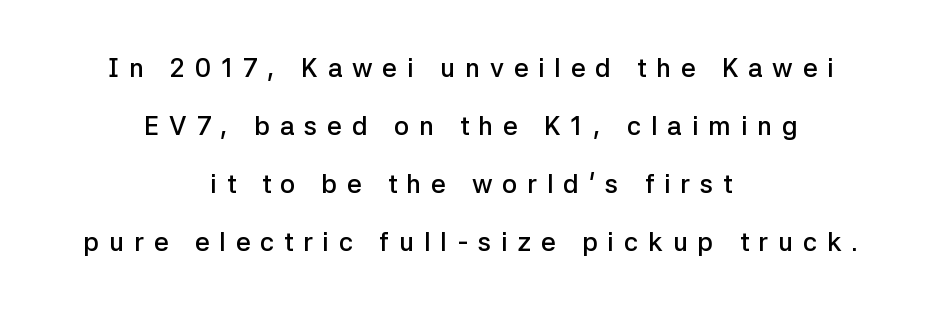
The image shows 26 px text type, upright; set centered, loose line spacing (2.23x), unusually wide letter spacing (+0.38 em), not underlined.
